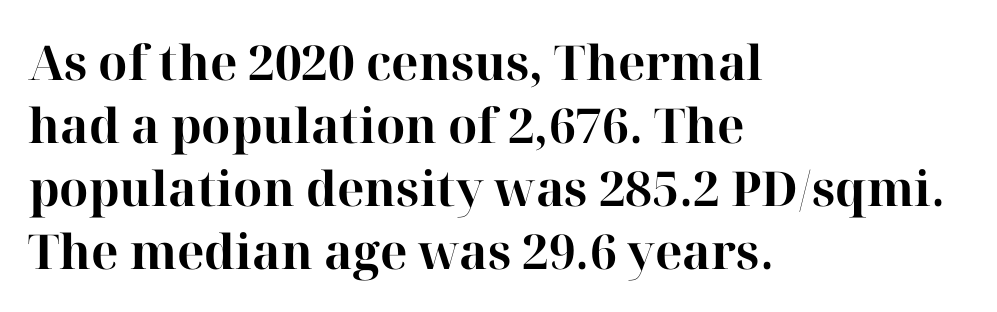
The image shows 48 px bold serif type, upright; set left-aligned, normal line spacing (1.31x), normal letter spacing, not underlined; high stroke contrast and a medium x-height.
